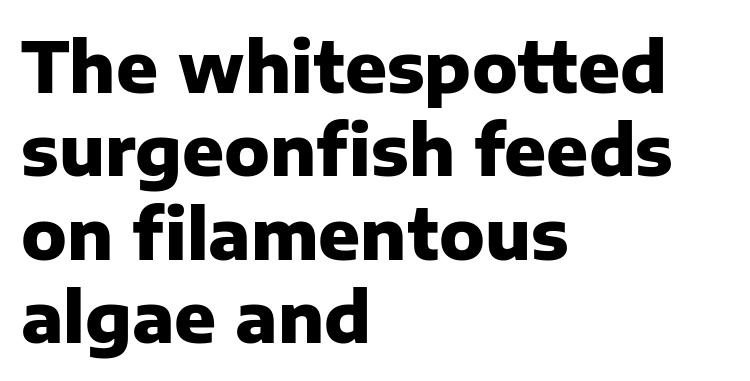
{"serif": "no", "italic": "no", "bold": "yes", "weight": "heavy", "width": "normal", "stroke_contrast": "low", "x_height": "medium", "monospaced": "no", "underline": "no", "align": "left", "line_spacing_ratio": 1.21, "letter_spacing": "normal", "letter_spacing_em": 0.0, "glyph_px": 69}
